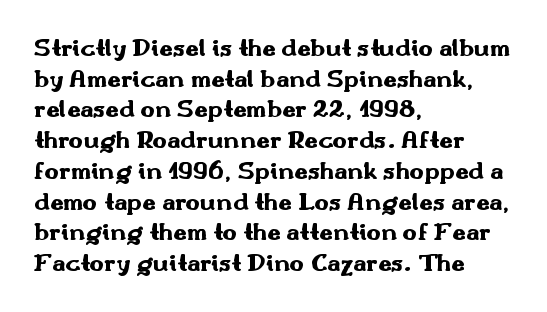
Q: Is the text bold? A: Yes.
Q: Is the text italic (slanted)? A: No, it is upright.
Q: Is the text underlined? A: No.
Q: How is the paragraph aligned? A: Left-aligned.
Q: Is the spacing between letters normal or unusually wide? A: Normal.
Q: Is the spacing between lines tight, normal or loose? A: Normal.
